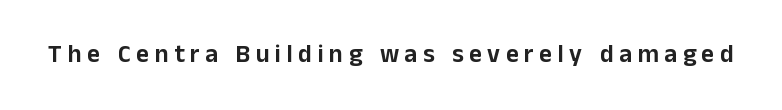
The horizontal fit of the characters is loose and conspicuously gappy. Honestly, there is no underline to notice here at all. A roman cut, with each character standing at attention.
